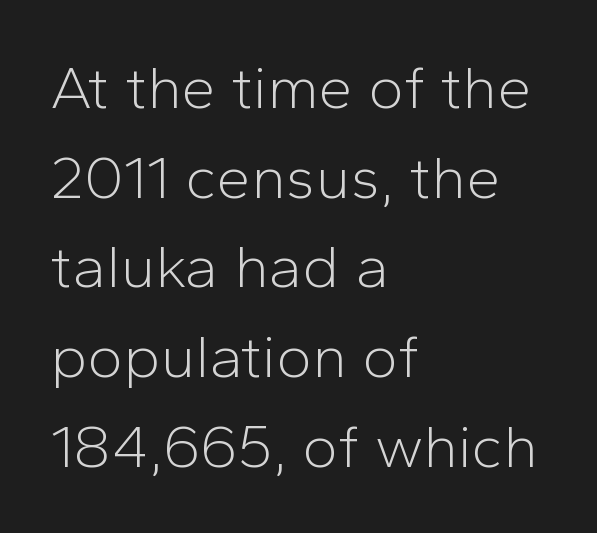
{"serif": "no", "italic": "no", "bold": "no", "weight": "light", "width": "normal", "stroke_contrast": "low", "x_height": "medium", "monospaced": "no", "underline": "no", "align": "left", "line_spacing": "normal", "line_spacing_ratio": 1.47, "letter_spacing": "normal", "letter_spacing_em": 0.0, "glyph_px": 61}
